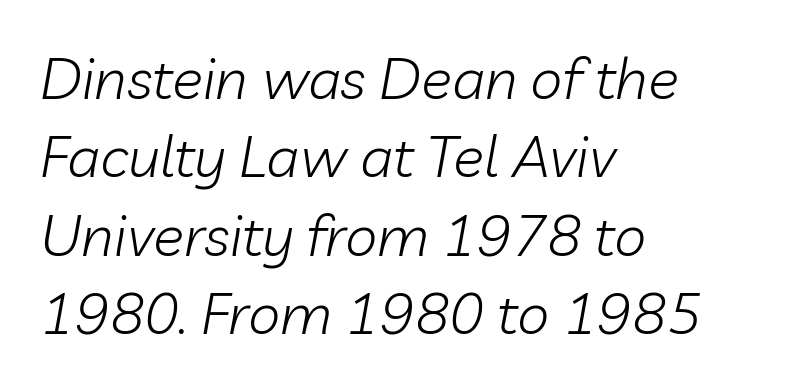
{"italic": "yes", "lean": "right", "slant_degrees": 10, "bold": "no", "weight": "light", "width": "normal", "stroke_contrast": "low", "x_height": "medium", "monospaced": "no", "underline": "no", "align": "left", "line_spacing": "normal", "line_spacing_ratio": 1.35, "letter_spacing": "normal", "letter_spacing_em": 0.0, "glyph_px": 58}
